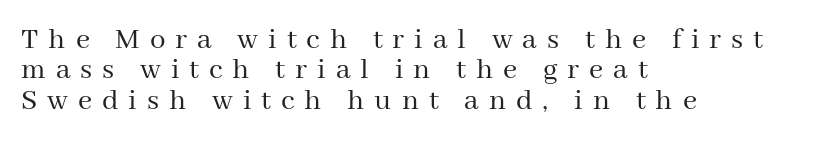
Q: Is the text bold? A: No.
Q: Is the text italic (slanted)? A: No, it is upright.
Q: Is the typeface a serif or a sans-serif typeface? A: Serif.
Q: Is the text underlined? A: No.
Q: How is the paragraph aligned? A: Left-aligned.
Q: Is the spacing between letters normal or unusually wide? A: Unusually wide.
Q: Is the spacing between lines tight, normal or loose? A: Tight.
Q: Width (condensed, normal, or wide)? A: Normal.
Q: Stroke contrast? A: Medium.
Q: x-height? A: Medium.
Q: Monospaced? A: No.
